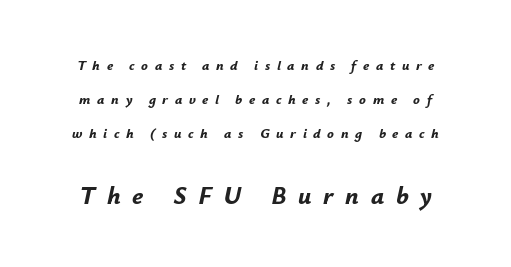
Compared with typical body copy, the letter spacing here is much looser. A full-strength bold gives these letters their thick strokes. Tall strokes in this sample are angled rather than plumb. Scale increases going downward across the two blocks. Anything drawn beneath the words? Only blank space.
